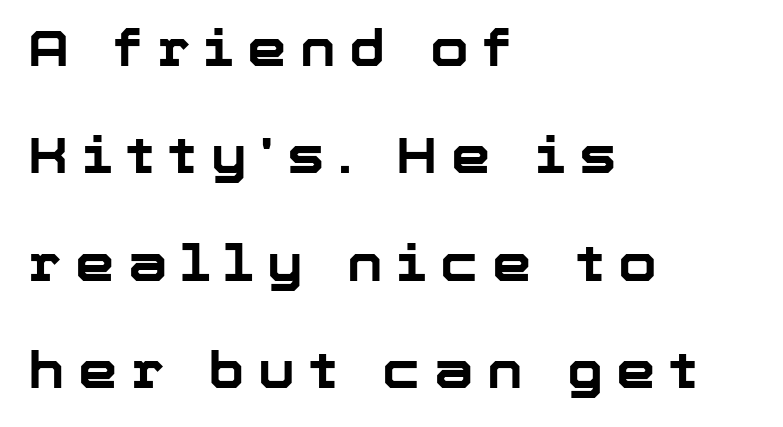
The image shows 50 px bold sans-serif type, upright; set left-aligned, loose line spacing (2.15x), unusually wide letter spacing (+0.27 em), not underlined; low stroke contrast and a medium x-height.
